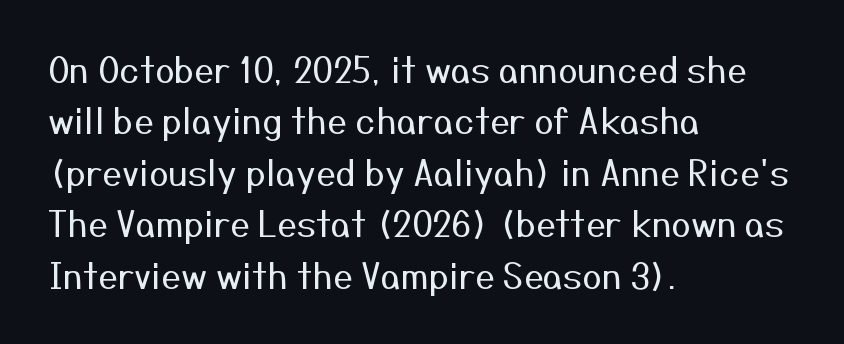
{"serif": "no", "italic": "no", "bold": "no", "weight": "regular", "width": "normal", "stroke_contrast": "medium", "x_height": "medium", "monospaced": "no", "underline": "no", "align": "left", "line_spacing": "normal", "line_spacing_ratio": 1.47, "letter_spacing": "normal", "letter_spacing_em": 0.0, "glyph_px": 35}
